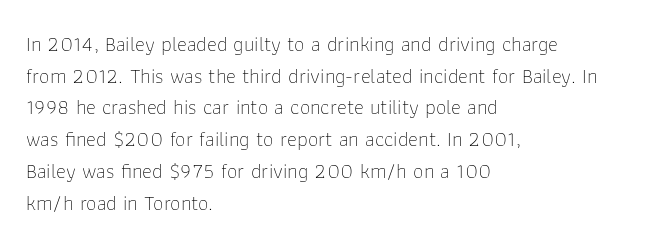
Style check: upright. Leftover space on each line is placed entirely after the last word. The rows are spaced the way most documents space them. The font is comparable to plain body text, perhaps lighter. Honestly, there is no underline to notice here at all. Nobody touched the tracking dial on this one.
